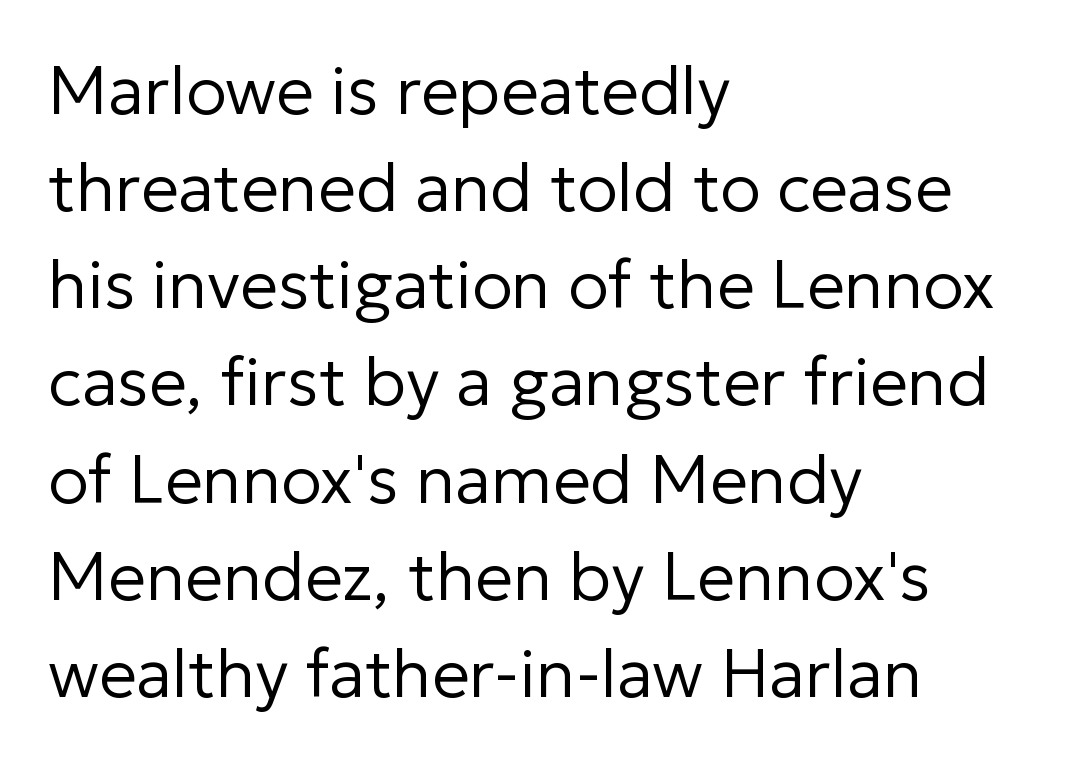
Clear beneath every line of the passage. These lines are set flush left with a ragged right edge. Rows of type keep a routine distance in the vertical direction. Glyph-to-glyph distance matches everyday printed text.
